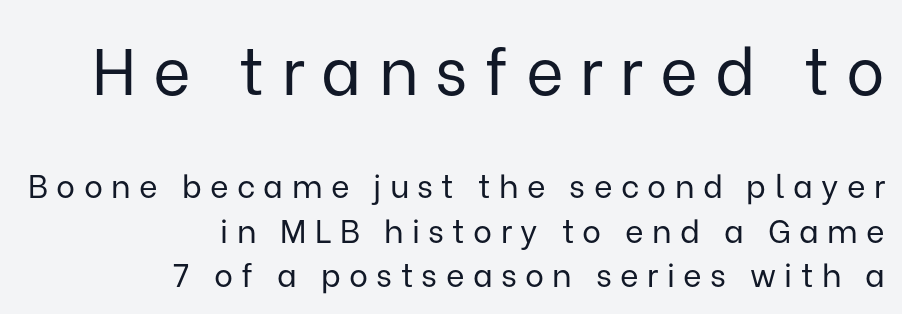
The image shows 65 px regular-weight sans-serif type, upright; set right-aligned, normal line spacing (1.39x), unusually wide letter spacing (+0.26 em), not underlined; the first (top) block is 2.03x larger; low stroke contrast and a medium x-height.
